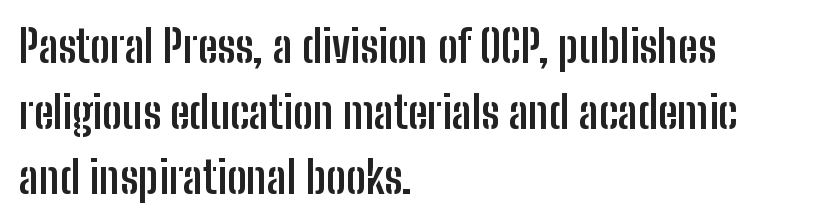
{"serif": "no", "italic": "no", "bold": "yes", "weight": "semibold", "width": "condensed", "stroke_contrast": "low", "x_height": "medium", "monospaced": "no", "underline": "no", "align": "left", "line_spacing": "normal", "line_spacing_ratio": 1.49, "letter_spacing": "normal", "letter_spacing_em": 0.0, "glyph_px": 44}
